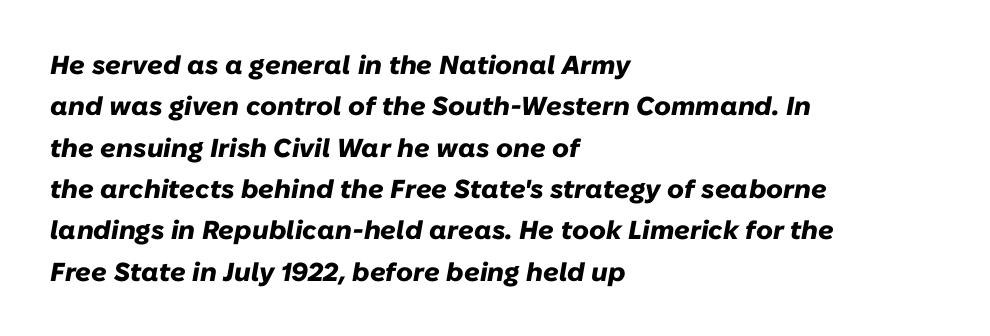
The image shows 26 px bold type, italic (leaning right); set left-aligned, normal line spacing (1.59x), normal letter spacing, not underlined.
